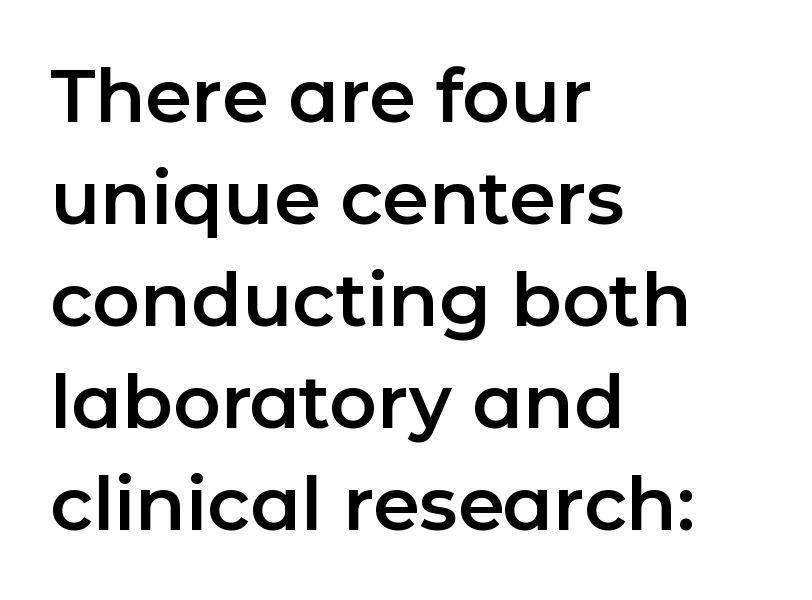
{"serif": "no", "italic": "no", "width": "normal", "stroke_contrast": "low", "x_height": "medium", "monospaced": "no", "underline": "no", "align": "left", "line_spacing": "normal", "line_spacing_ratio": 1.38, "letter_spacing": "normal", "letter_spacing_em": 0.0, "glyph_px": 74}
